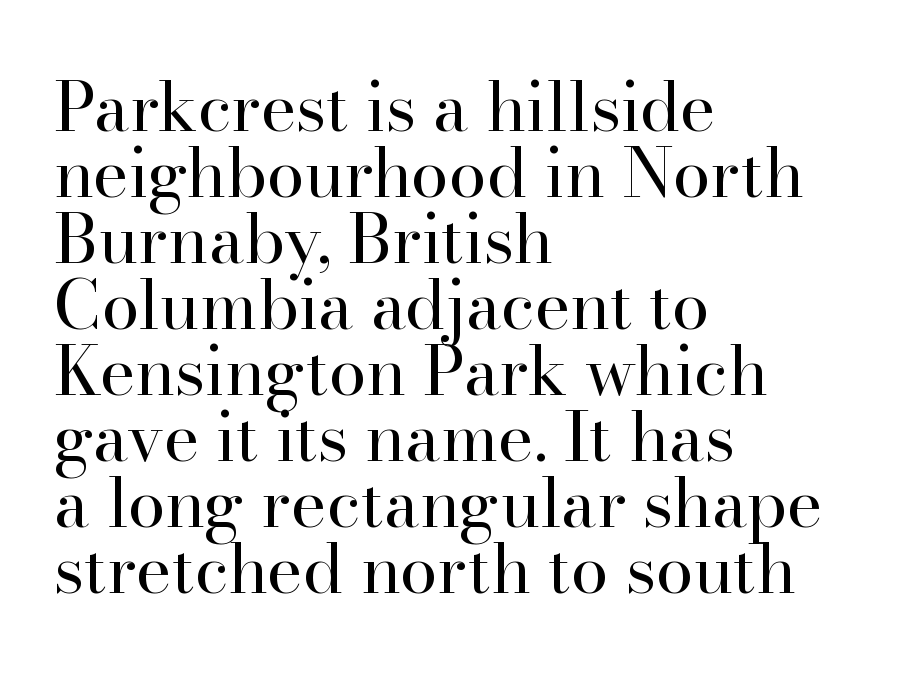
Q: Is the text bold? A: No.
Q: Is the text italic (slanted)? A: No, it is upright.
Q: Is the typeface a serif or a sans-serif typeface? A: Serif.
Q: Is the text underlined? A: No.
Q: How is the paragraph aligned? A: Left-aligned.
Q: Is the spacing between letters normal or unusually wide? A: Normal.
Q: Is the spacing between lines tight, normal or loose? A: Tight.
Q: Width (condensed, normal, or wide)? A: Normal.
Q: Stroke contrast? A: High.
Q: x-height? A: Small.
Q: Monospaced? A: No.
